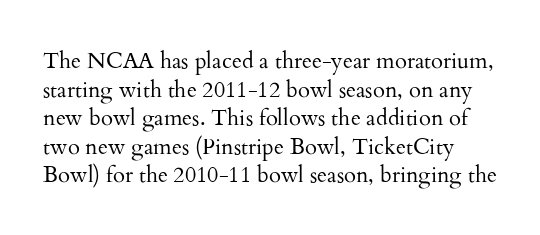
The image shows 22 px text type, upright; set normal line spacing (1.3x), normal letter spacing, not underlined.
